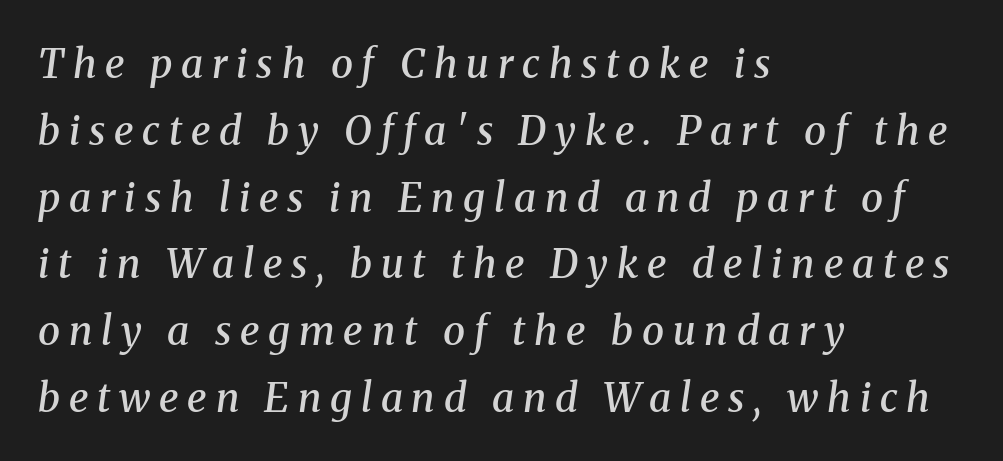
The image shows 40 px semibold serif type, italic (leaning right); set left-aligned, normal line spacing (1.67x), unusually wide letter spacing (+0.22 em), not underlined; medium stroke contrast and a medium x-height.
